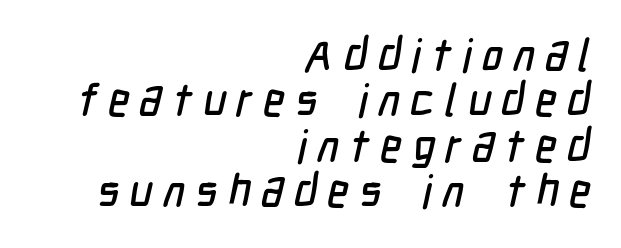
Quick note: interline space is minimal. The letters are spread apart with noticeably loose tracking. Each letter keeps its own natural width here, so spacing adapts to shape. The words here are not underlined. Line ends are locked; line starts wander. Classification — sans serif.
